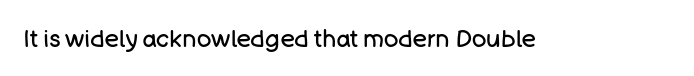
The image shows 24 px text type, upright; set normal letter spacing, not underlined.
